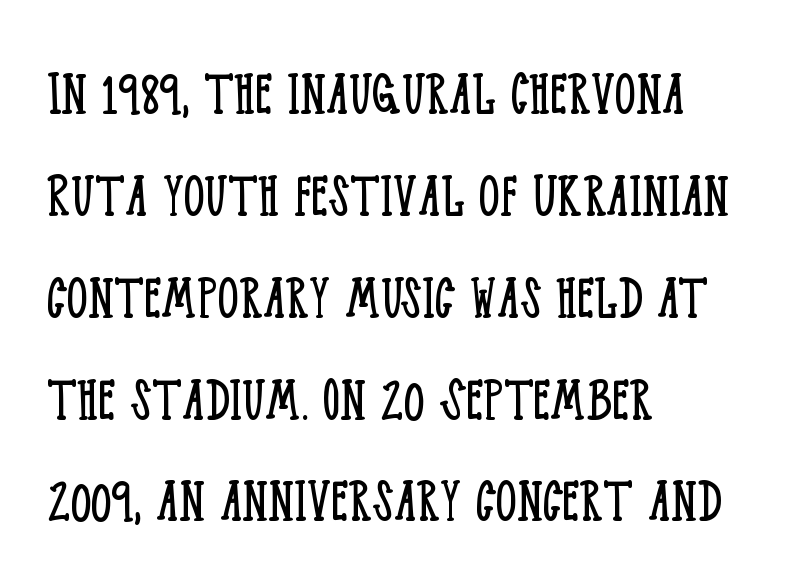
The image shows 67 px light, condensed serif type, upright; set left-aligned, normal line spacing (1.52x), normal letter spacing, not underlined; low stroke contrast and a large x-height.
